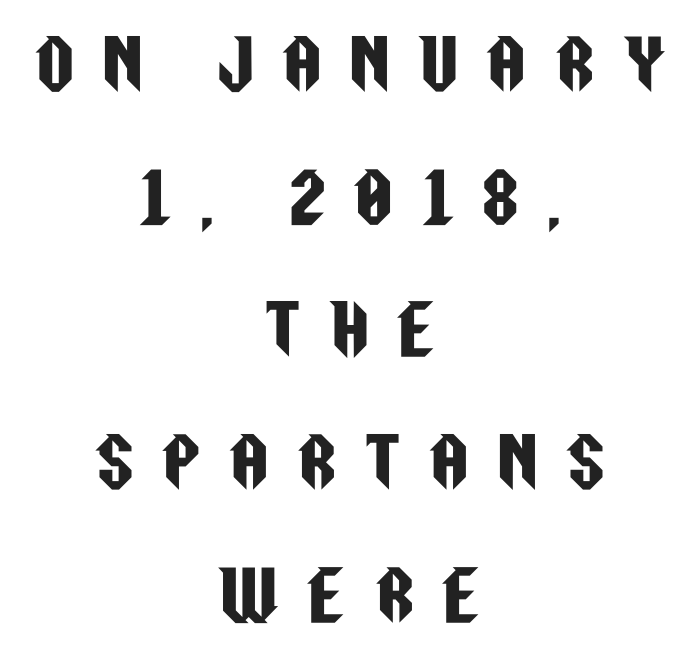
{"serif": "no", "italic": "no", "width": "condensed", "stroke_contrast": "low", "x_height": "large", "monospaced": "no", "underline": "no", "align": "center", "line_spacing": "loose", "line_spacing_ratio": 2.01, "letter_spacing": "wide", "letter_spacing_em": 0.45, "glyph_px": 66}
